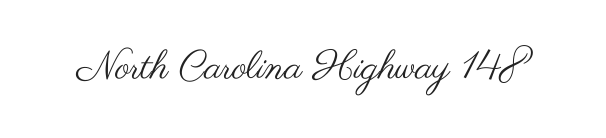
{"serif": "no", "bold": "no", "weight": "regular", "width": "wide", "stroke_contrast": "medium", "x_height": "small", "monospaced": "no", "underline": "no", "letter_spacing": "normal", "letter_spacing_em": 0.0, "glyph_px": 39}
